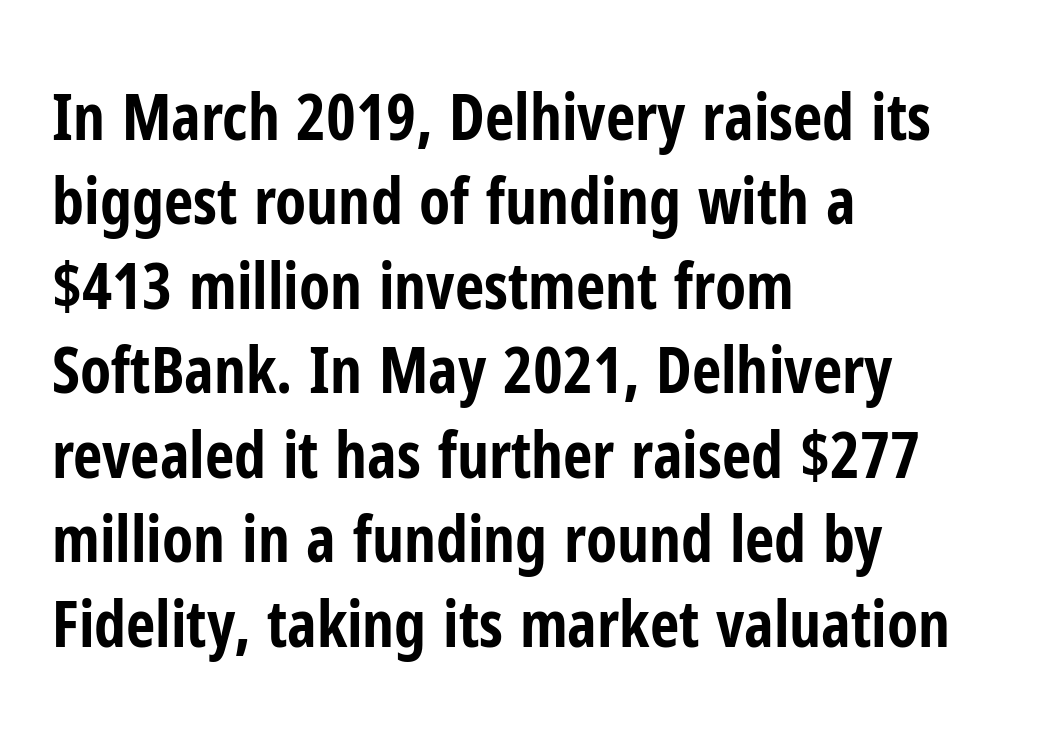
{"serif": "no", "italic": "no", "bold": "yes", "weight": "bold", "width": "condensed", "stroke_contrast": "low", "x_height": "medium", "monospaced": "no", "underline": "no", "align": "left", "line_spacing": "normal", "line_spacing_ratio": 1.32, "letter_spacing": "normal", "letter_spacing_em": 0.0, "glyph_px": 64}
